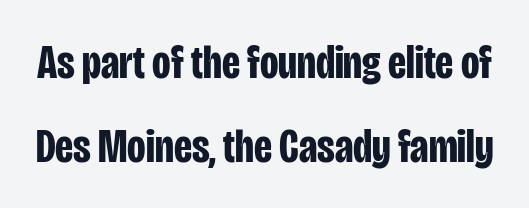
The image shows 48 px bold, condensed sans-serif type, upright; set line spacing 1.74x, normal letter spacing, not underlined; low stroke contrast and a large x-height.
